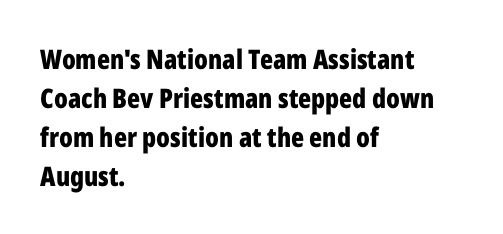
Line starts are locked; line ends wander. On the weight axis this lands at bold, roughly 700. Italic: no, the glyphs are upright roman. Glance below the letters and you will spot only blank space.
